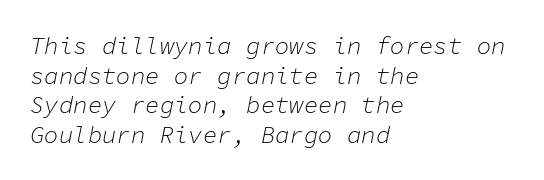
{"italic": "yes", "lean": "right", "slant_degrees": 11, "bold": "no", "underline": "no", "align": "left", "line_spacing_ratio": 1.23, "letter_spacing": "normal", "letter_spacing_em": 0.0, "glyph_px": 24}
